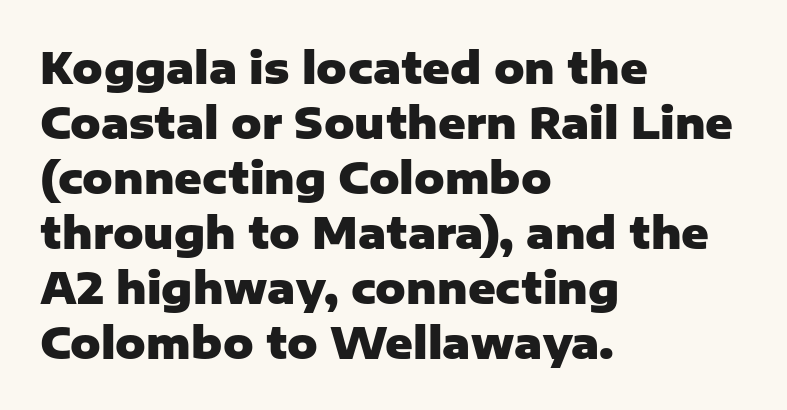
Tracking value appears to be zero — textbook default spacing. Summary of vertical rhythm: regular, with standard interline spacing. The paragraph has a hard left edge and a soft right edge. Heft: maximum for text — a bold. The rendering uses natural spacing where letterforms have individual widths.
